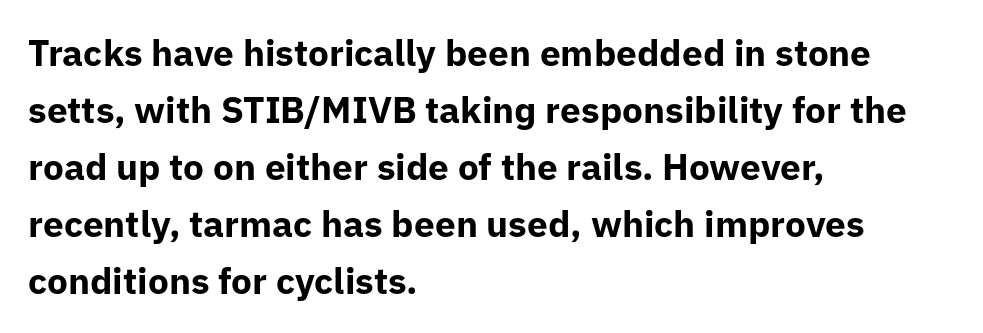
Nothing sits at the stroke ends, so this counts as sans-serif. This rendering leaves character spacing at its baseline value. The compositor pushed each line to the left boundary. These lines are rendered in a variable-pitch font. Students, this is bold: see how much ink each stroke carries.
